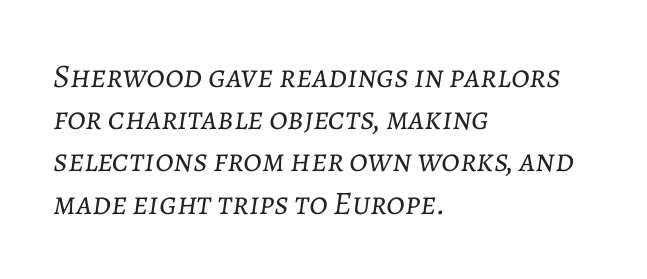
The image shows 33 px light type, italic (leaning right); set left-aligned, normal line spacing (1.28x), normal letter spacing, not underlined; low stroke contrast and a medium x-height.
